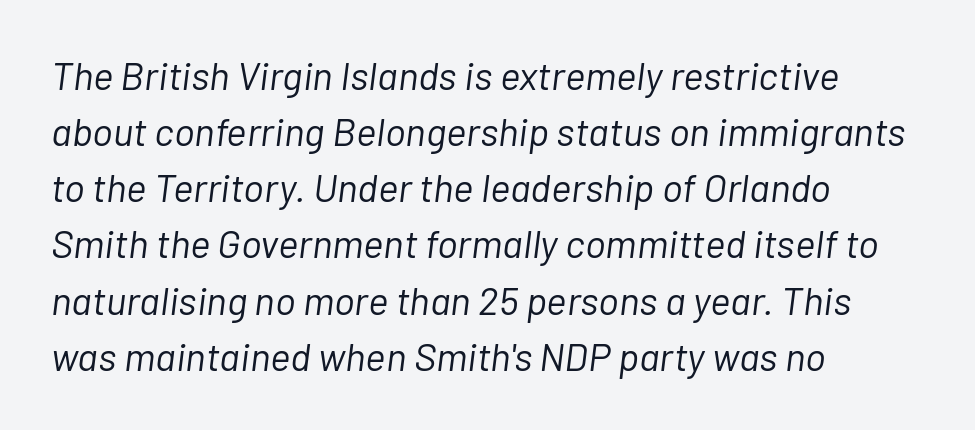
The image shows 39 px light type, italic (leaning right); set left-aligned, normal line spacing (1.44x), normal letter spacing, not underlined; low stroke contrast and a medium x-height.
